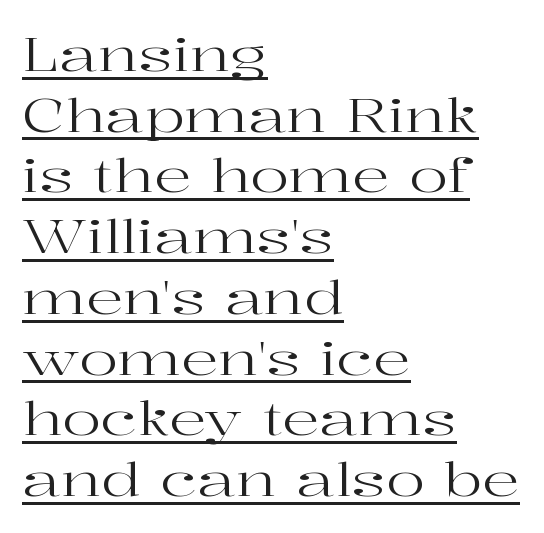
{"serif": "yes", "italic": "no", "bold": "no", "weight": "regular", "width": "wide", "stroke_contrast": "high", "x_height": "medium", "monospaced": "no", "underline": "yes", "align": "left", "line_spacing": "normal", "line_spacing_ratio": 1.32, "letter_spacing": "normal", "letter_spacing_em": 0.0, "glyph_px": 46}
